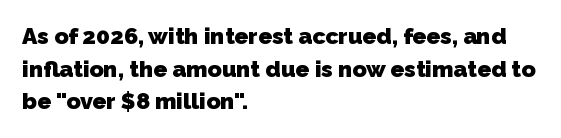
{"bold": "yes", "underline": "no", "align": "left", "line_spacing": "normal", "line_spacing_ratio": 1.42, "letter_spacing": "normal", "letter_spacing_em": 0.0, "glyph_px": 23}
